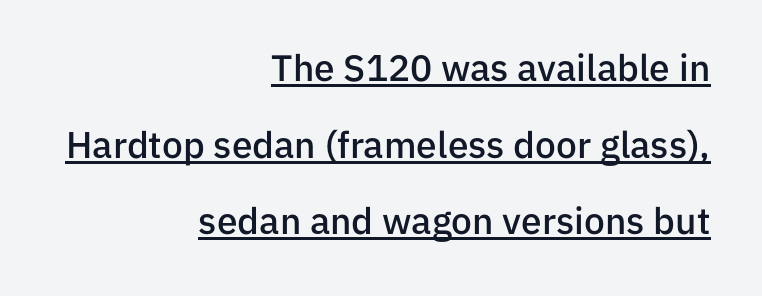
{"serif": "no", "italic": "no", "bold": "semi", "weight": "semibold", "width": "normal", "stroke_contrast": "low", "x_height": "medium", "monospaced": "no", "underline": "yes", "align": "right", "line_spacing": "loose", "line_spacing_ratio": 2.07, "letter_spacing": "normal", "letter_spacing_em": 0.0, "glyph_px": 37}
